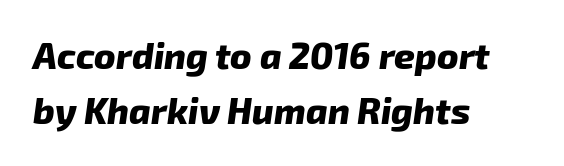
The image shows 36 px heavy type, italic (leaning right); set left-aligned, normal line spacing (1.54x), normal letter spacing, not underlined; low stroke contrast and a medium x-height.
